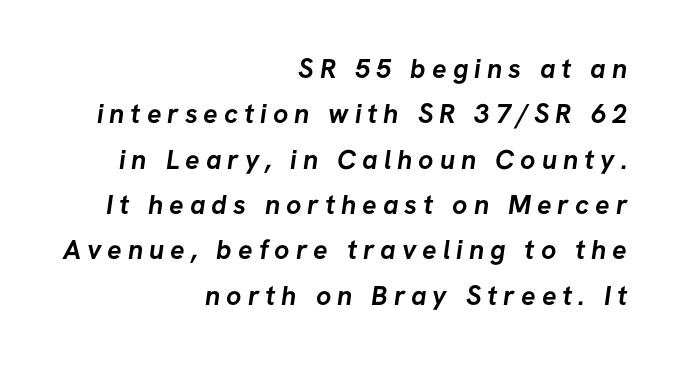
The image shows 27 px bold type; set right-aligned, normal line spacing (1.68x), unusually wide letter spacing (+0.22 em), not underlined.
